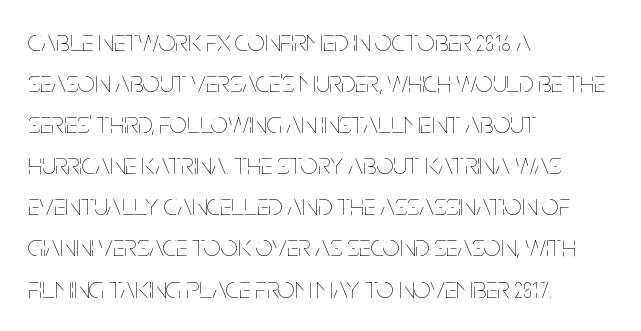
The image shows 30 px thin, condensed type, upright; set left-aligned, normal line spacing (1.37x), normal letter spacing, not underlined; low stroke contrast and a large x-height.
